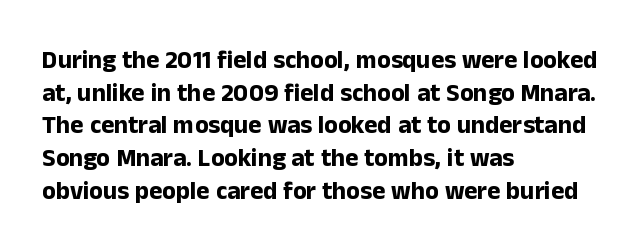
{"italic": "no", "bold": "yes", "underline": "no", "align": "left", "line_spacing": "normal", "line_spacing_ratio": 1.31, "letter_spacing": "normal", "letter_spacing_em": 0.0, "glyph_px": 25}
